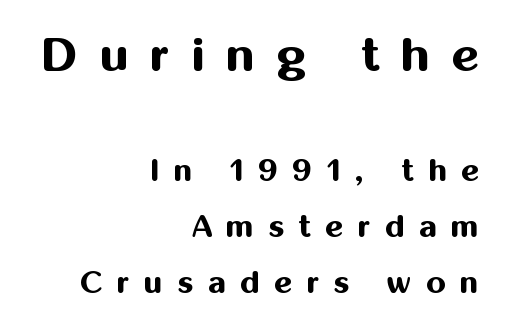
Q: Is the text bold? A: Yes.
Q: Is the text italic (slanted)? A: No, it is upright.
Q: Is the typeface a serif or a sans-serif typeface? A: Sans-serif.
Q: Is the text underlined? A: No.
Q: How is the paragraph aligned? A: Right-aligned.
Q: Is the spacing between letters normal or unusually wide? A: Unusually wide.
Q: Which block of text is set in a larger size, the first (top) or the second (bottom)? A: The first (top) one.
Q: Width (condensed, normal, or wide)? A: Normal.
Q: Stroke contrast? A: Medium.
Q: x-height? A: Medium.
Q: Monospaced? A: No.
